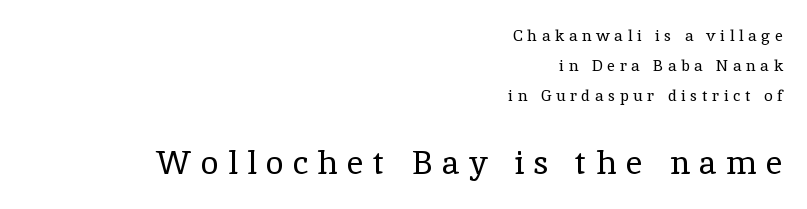
{"serif": "yes", "italic": "no", "bold": "no", "weight": "regular", "width": "normal", "x_height": "medium", "monospaced": "no", "underline": "no", "align": "right", "line_spacing_ratio": 1.87, "letter_spacing": "wide", "letter_spacing_em": 0.28, "larger_block": "second", "size_ratio": 2.06, "glyph_px": 33}
